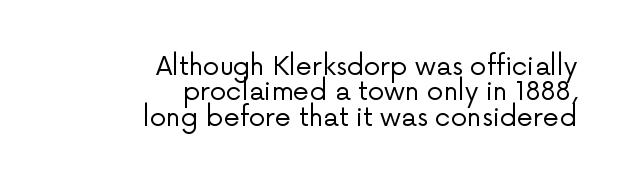
Q: Is the text bold? A: No.
Q: Is the text italic (slanted)? A: No, it is upright.
Q: Is the text underlined? A: No.
Q: How is the paragraph aligned? A: Right-aligned.
Q: Is the spacing between letters normal or unusually wide? A: Normal.
Q: Is the spacing between lines tight, normal or loose? A: Tight.
